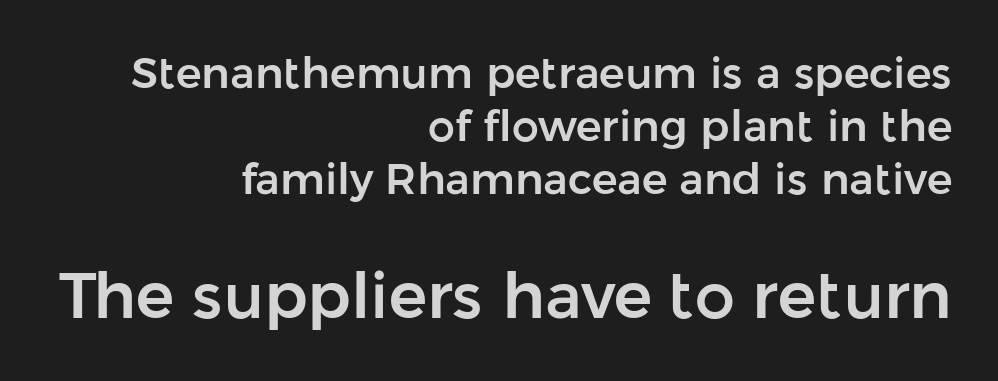
Do the letters lean? They stand straight. If you drew a ruler down the right edge, every line would touch it. Grotesque or geometric, the face here clearly has no serifs. The passage shown is typed in a proportional face where columns would drift. Letters rest on an invisible, unmarked baseline.
